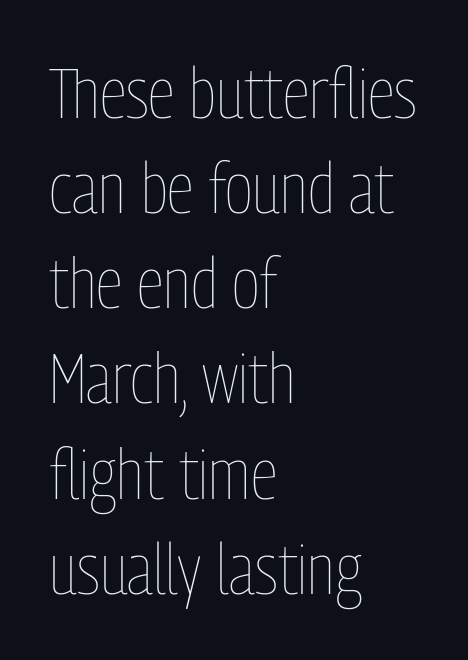
{"italic": "no", "bold": "no", "weight": "thin", "width": "condensed", "stroke_contrast": "low", "x_height": "medium", "monospaced": "no", "underline": "no", "align": "left", "line_spacing": "normal", "line_spacing_ratio": 1.34, "letter_spacing": "normal", "letter_spacing_em": 0.0, "glyph_px": 71}
